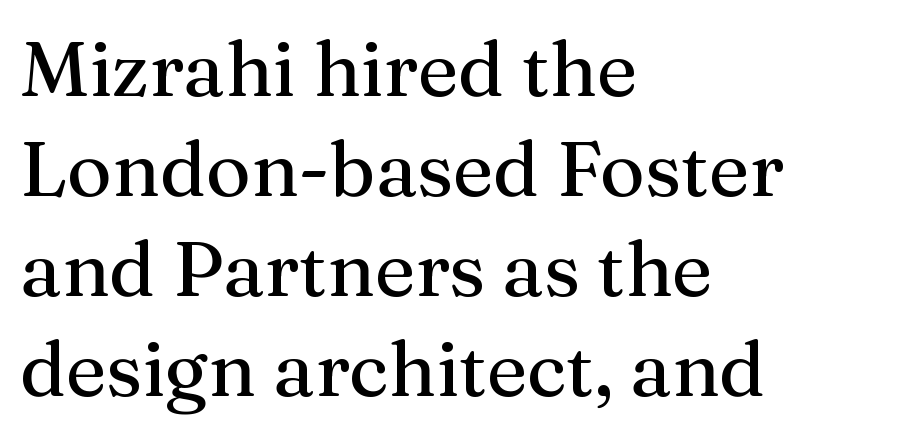
The image shows 77 px serif type, upright; set left-aligned, normal line spacing (1.3x), normal letter spacing, not underlined; medium stroke contrast and a medium x-height.
